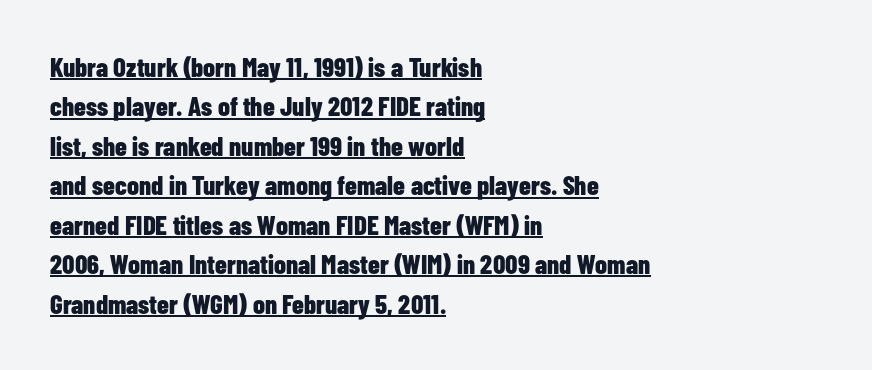
The image shows 27 px bold type, upright; set left-aligned, normal line spacing (1.46x), normal letter spacing, underlined.
